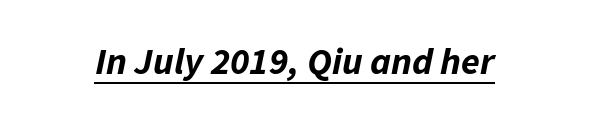
The image shows 38 px bold type, italic (leaning right); set normal letter spacing, underlined; low stroke contrast and a medium x-height.
